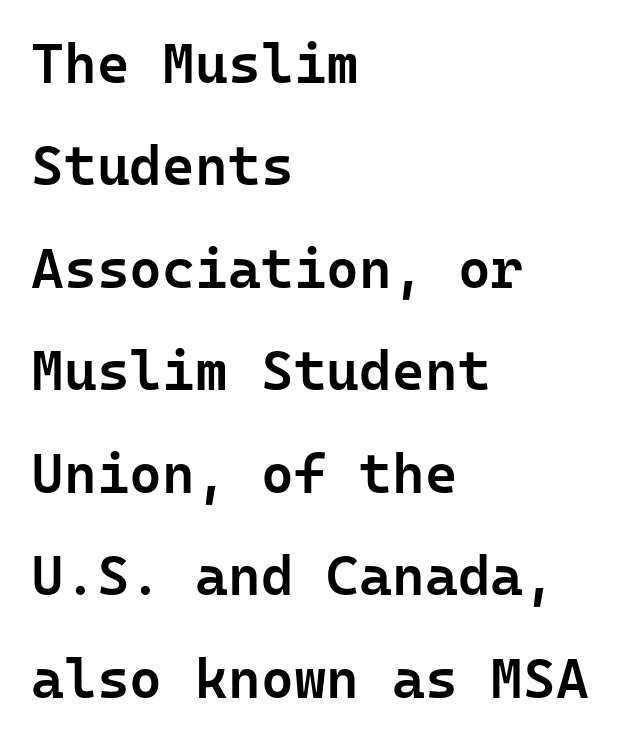
{"serif": "no", "italic": "no", "bold": "semi", "weight": "semibold", "width": "normal", "stroke_contrast": "low", "x_height": "medium", "monospaced": "yes", "underline": "no", "align": "left", "line_spacing_ratio": 1.83, "letter_spacing": "normal", "letter_spacing_em": 0.0, "glyph_px": 56}
